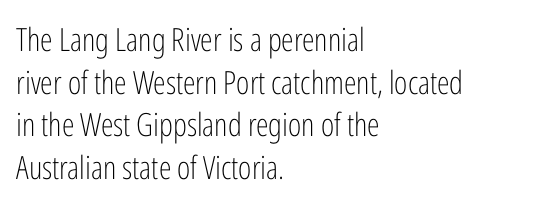
Alignment: flush left. The lines sit at an ordinary, default distance from one another. The passage shown has conventional tracking throughout. Examine the stroke ends and you'll find no serifs. Unmarked baselines from the first word to the last.
